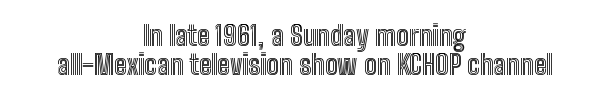
Is the block centered? Yes — each line is placed symmetrically about the middle. Notice how the stems are strictly vertical — no italics here. The passage shown stacks its lines with hardly any gap. Unmarked baselines from the first word to the last.
